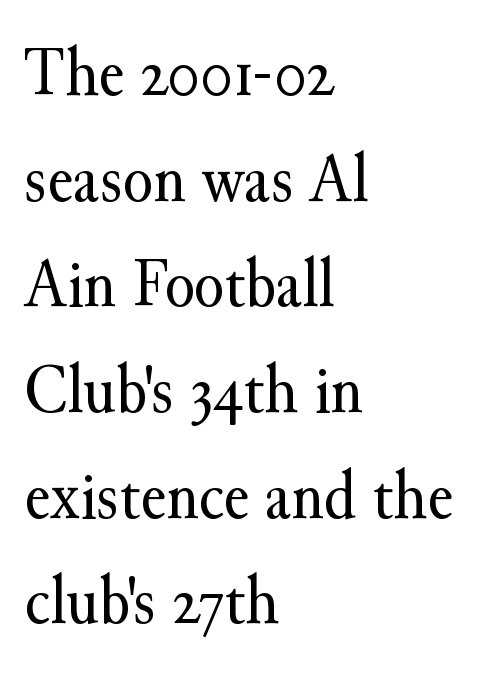
The image shows 70 px regular-weight serif type, upright; set left-aligned, normal line spacing (1.51x), normal letter spacing, not underlined; medium stroke contrast and a small x-height.
